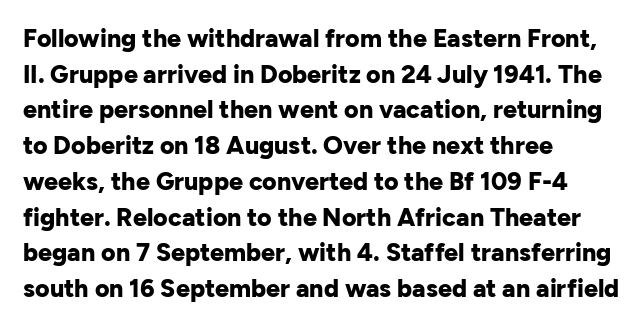
The image shows 25 px bold type, upright; set left-aligned, normal line spacing (1.43x), normal letter spacing, not underlined.
